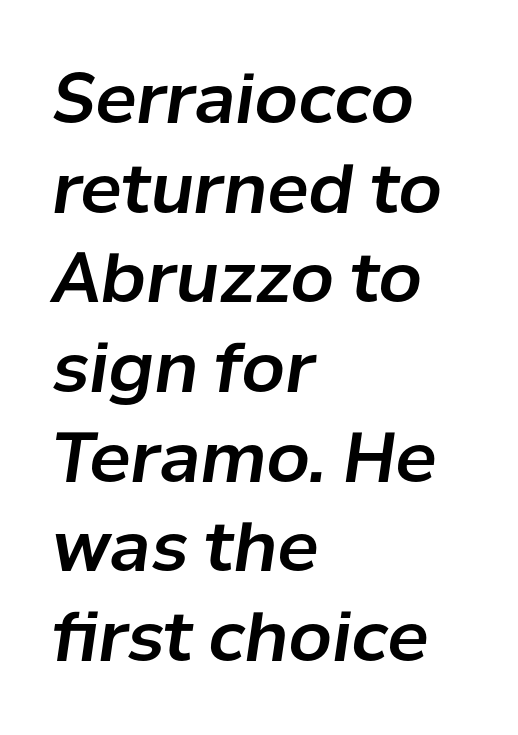
The image shows 69 px text type, italic (leaning right); set left-aligned, normal line spacing (1.3x), normal letter spacing, not underlined; low stroke contrast and a medium x-height.
